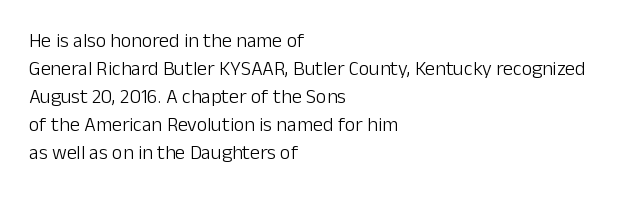
A roman cut, with each character standing at attention. Compared with a centered layout, this one pins lines to the left instead. Evenly set lines give the paragraph a standard silhouette. Heft: none added — not bold. The baseline area is clear.
